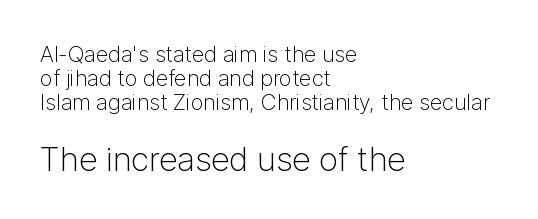
The image shows 33 px light sans-serif type, upright; set left-aligned, tight line spacing (1.1x), normal letter spacing, not underlined; the second (bottom) block is 1.5x larger; low stroke contrast and a medium x-height.
